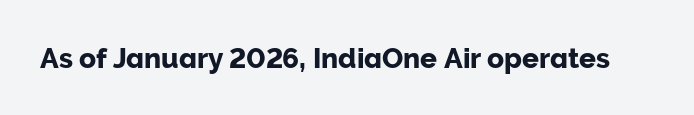
Q: Is the text italic (slanted)? A: No, it is upright.
Q: Is the typeface a serif or a sans-serif typeface? A: Sans-serif.
Q: Is the text underlined? A: No.
Q: Is the spacing between letters normal or unusually wide? A: Normal.
Q: Width (condensed, normal, or wide)? A: Normal.
Q: Stroke contrast? A: Low.
Q: x-height? A: Medium.
Q: Monospaced? A: No.
